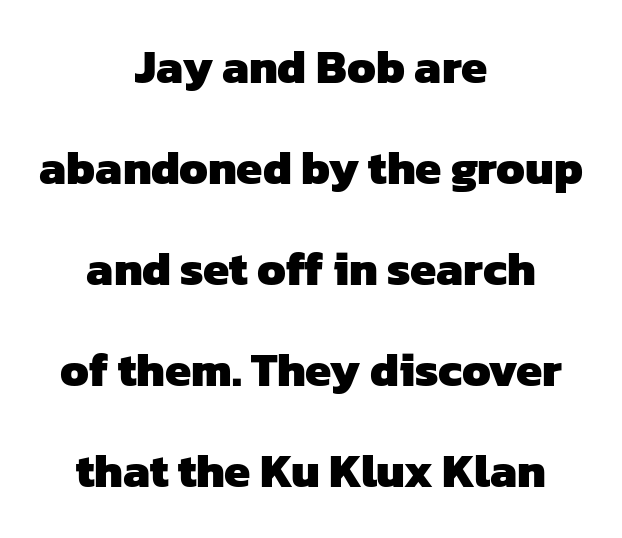
Is the block centered? Yes — each line is placed symmetrically about the middle. The letters advance in unequal steps, a hallmark of proportional type. Weight check: bold — yes, fully. This rendering leaves character spacing at its baseline value.
